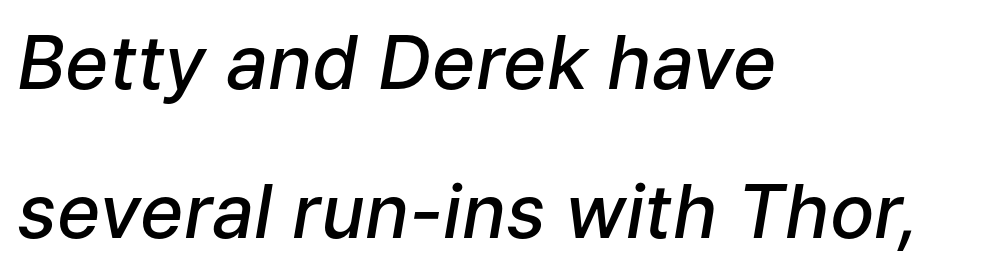
Q: Is the text bold? A: Semi-bold.
Q: Is the text italic (slanted)? A: Yes, it leans right by about 9 degrees.
Q: Is the text underlined? A: No.
Q: How is the paragraph aligned? A: Left-aligned.
Q: Is the spacing between letters normal or unusually wide? A: Normal.
Q: Is the spacing between lines tight, normal or loose? A: Loose.
Q: Width (condensed, normal, or wide)? A: Normal.
Q: Stroke contrast? A: Low.
Q: x-height? A: Medium.
Q: Monospaced? A: No.
